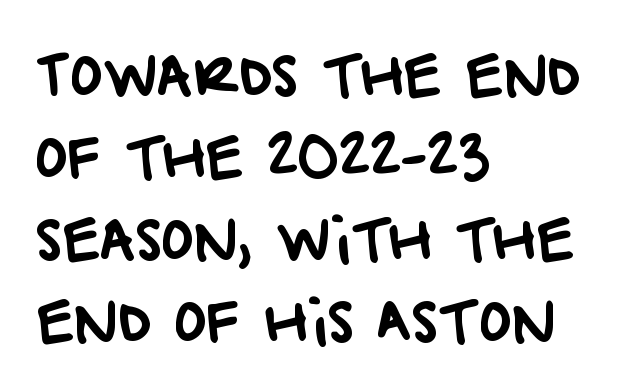
Here the designer chose a conventional face with non-uniform glyph widths. Is this a sans? Yes — the strokes have no serifs. Anything drawn beneath the words? Only blank space. Is the letter spacing exaggerated? No — it looks like the ordinary default. Horizontally, the lines are justified to the leading edge only.
